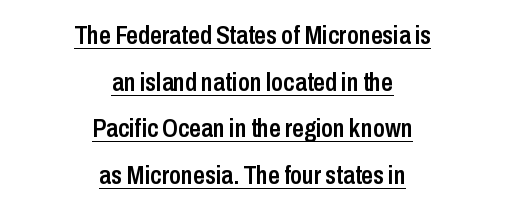
Q: Is the text bold? A: Semi-bold.
Q: Is the text italic (slanted)? A: No, it is upright.
Q: Is the text underlined? A: Yes.
Q: How is the paragraph aligned? A: Centered.
Q: Is the spacing between letters normal or unusually wide? A: Normal.
